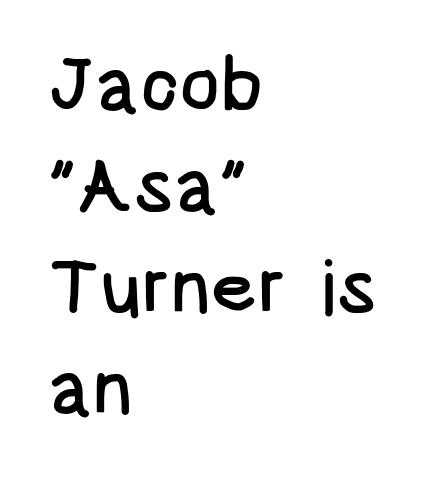
Q: Is the text italic (slanted)? A: No, it is upright.
Q: Is the typeface a serif or a sans-serif typeface? A: Sans-serif.
Q: Is the text underlined? A: No.
Q: How is the paragraph aligned? A: Left-aligned.
Q: Is the spacing between letters normal or unusually wide? A: Normal.
Q: Is the spacing between lines tight, normal or loose? A: Normal.
Q: Width (condensed, normal, or wide)? A: Condensed.
Q: Stroke contrast? A: Low.
Q: x-height? A: Large.
Q: Monospaced? A: No.
